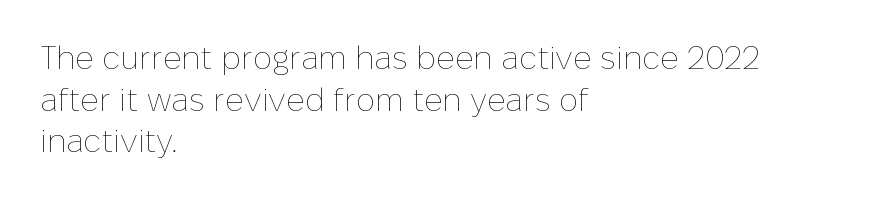
Each new line begins a customary step beneath the previous one. Unmarked baselines from the first word to the last. The letterforms sit at book weight or below. Is this a fixed-width face? No — the glyphs have proportional, varying widths. The letters sit at their default tracking, neither squeezed nor spread.
